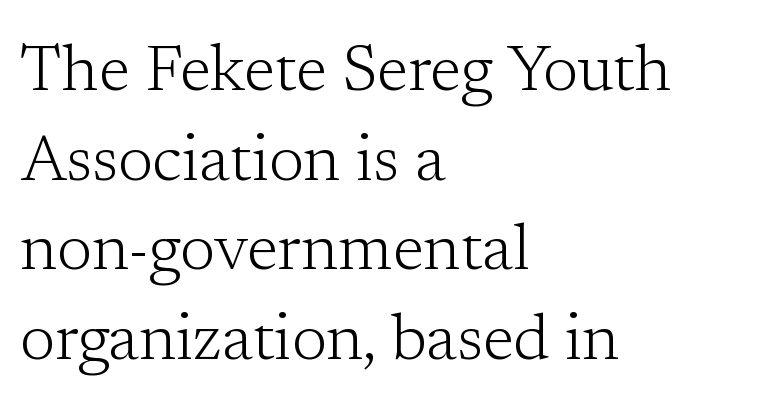
Q: Is the text bold? A: No.
Q: Is the text italic (slanted)? A: No, it is upright.
Q: Is the typeface a serif or a sans-serif typeface? A: Serif.
Q: Is the text underlined? A: No.
Q: How is the paragraph aligned? A: Left-aligned.
Q: Is the spacing between letters normal or unusually wide? A: Normal.
Q: Is the spacing between lines tight, normal or loose? A: Normal.
Q: Width (condensed, normal, or wide)? A: Normal.
Q: Stroke contrast? A: Low.
Q: x-height? A: Medium.
Q: Monospaced? A: No.
